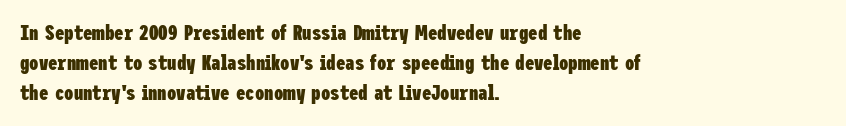
The image shows 21 px bold type, upright; set left-aligned, normal line spacing (1.43x), normal letter spacing, not underlined.
